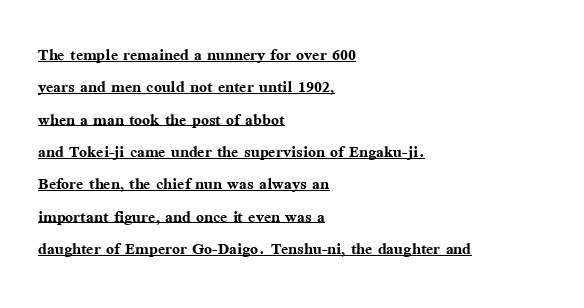
Nobody touched the tracking dial on this one. Typesetter's note: full bold, strokes at maximum text heaviness. Like a heading marked for emphasis, these lines bear an underscore. Quick note: interline space is typical. Posture: upright roman. All the whitespace from short lines collects on the right.
